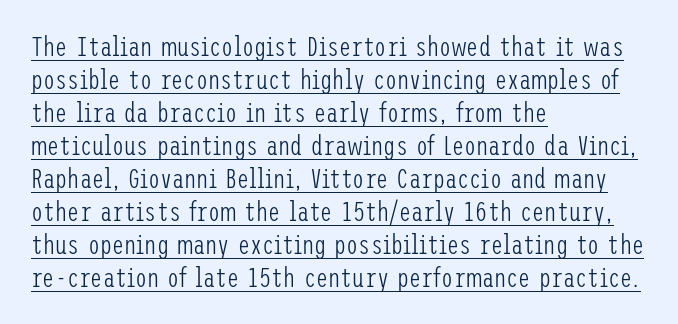
If you drew a line through each stem, it would be perfectly vertical. Spacing between characters is what you'd get straight out of the box. This reads as an unemphasized weight, regular at the heaviest. The paragraph shown leans on its left margin. The glyphs are accompanied by a horizontal stroke just below them.
